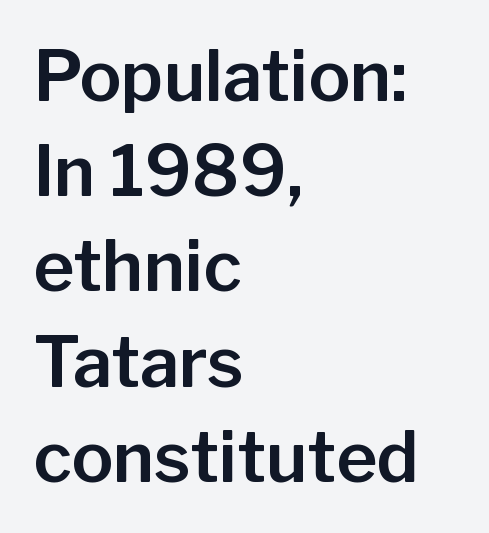
Q: Is the text italic (slanted)? A: No, it is upright.
Q: Is the typeface a serif or a sans-serif typeface? A: Sans-serif.
Q: Is the text underlined? A: No.
Q: How is the paragraph aligned? A: Left-aligned.
Q: Is the spacing between letters normal or unusually wide? A: Normal.
Q: Is the spacing between lines tight, normal or loose? A: Normal.
Q: Width (condensed, normal, or wide)? A: Normal.
Q: Stroke contrast? A: Low.
Q: x-height? A: Medium.
Q: Monospaced? A: No.
